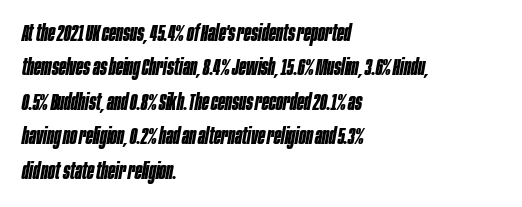
When letters slant like this, we call the style italic. Lines of text with bare space underneath. Strokes here are thick enough to call this a true bold. Characters follow at the spacing the type designer built in. Line spacing here is normal. A student would call this left alignment; a typographer would say flush left, rag right.
